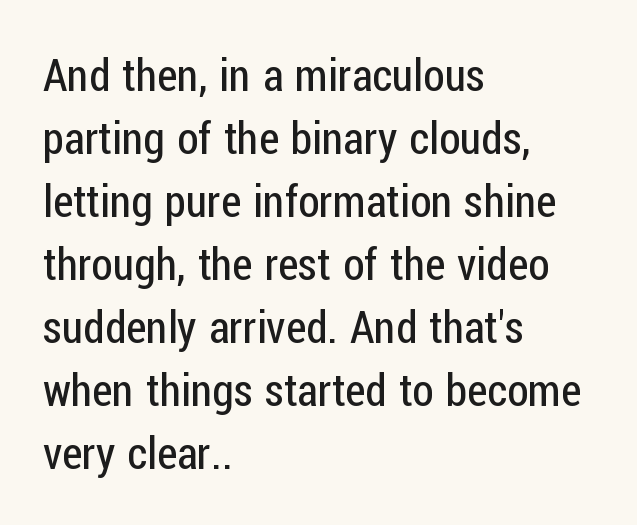
The image shows 44 px regular-weight, condensed sans-serif type, upright; set left-aligned, normal line spacing (1.43x), normal letter spacing, not underlined; low stroke contrast and a medium x-height.
